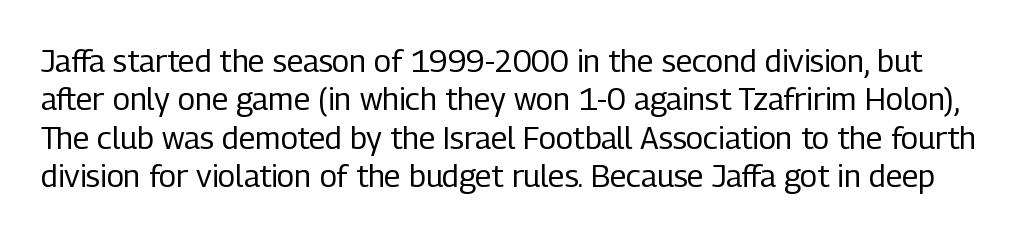
The image shows 31 px regular-weight, condensed sans-serif type, upright; set line spacing 1.24x, normal letter spacing, not underlined; low stroke contrast and a medium x-height.
